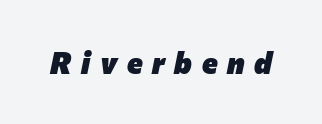
Is this a fixed-width face? No — the glyphs have proportional, varying widths. The glyphs look as if they've been sheared to an angle. Short note: letters widely spaced. Descenders hang freely into open space.
